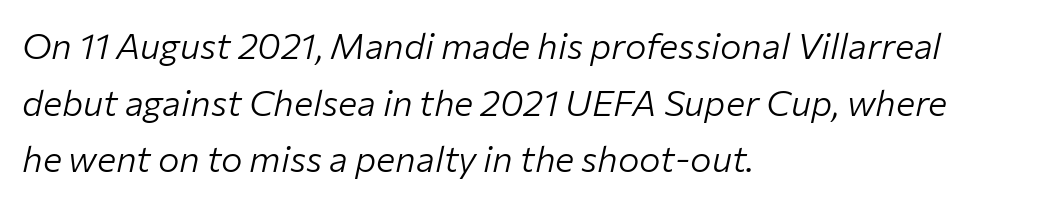
The image shows 36 px light type, italic (leaning right); set left-aligned, normal line spacing (1.57x), normal letter spacing, not underlined; low stroke contrast and a medium x-height.
